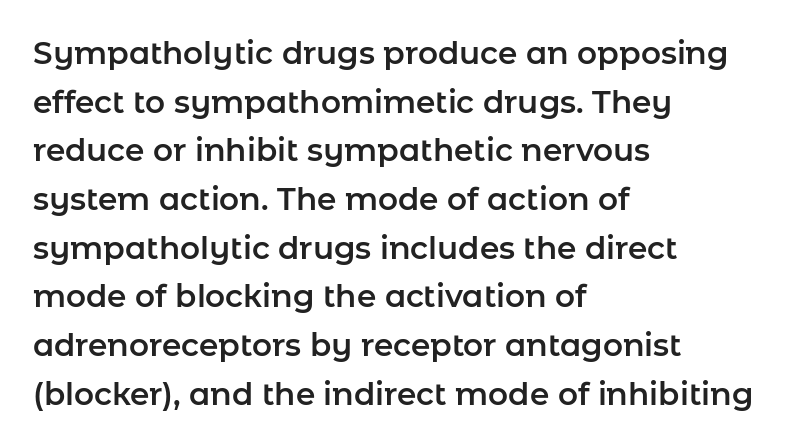
Q: Is the text italic (slanted)? A: No, it is upright.
Q: Is the typeface a serif or a sans-serif typeface? A: Sans-serif.
Q: Is the text underlined? A: No.
Q: How is the paragraph aligned? A: Left-aligned.
Q: Is the spacing between letters normal or unusually wide? A: Normal.
Q: Is the spacing between lines tight, normal or loose? A: Normal.
Q: Width (condensed, normal, or wide)? A: Normal.
Q: Stroke contrast? A: Low.
Q: x-height? A: Medium.
Q: Monospaced? A: No.
